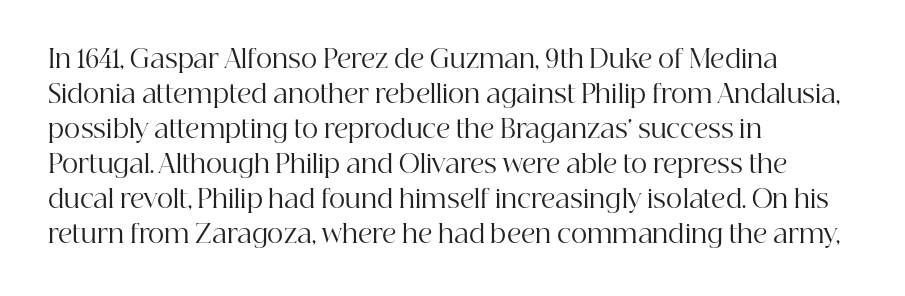
Q: Is the text bold? A: No.
Q: Is the text italic (slanted)? A: No, it is upright.
Q: Is the text underlined? A: No.
Q: How is the paragraph aligned? A: Left-aligned.
Q: Is the spacing between letters normal or unusually wide? A: Normal.
Q: Is the spacing between lines tight, normal or loose? A: Normal.
